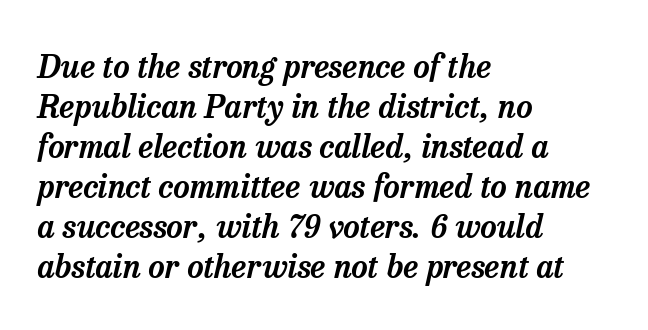
Q: Is the text italic (slanted)? A: Yes, it leans right by about 13 degrees.
Q: Is the typeface a serif or a sans-serif typeface? A: Serif.
Q: Is the text underlined? A: No.
Q: How is the paragraph aligned? A: Left-aligned.
Q: Is the spacing between letters normal or unusually wide? A: Normal.
Q: Is the spacing between lines tight, normal or loose? A: Normal.
Q: Width (condensed, normal, or wide)? A: Normal.
Q: Stroke contrast? A: Low.
Q: x-height? A: Medium.
Q: Monospaced? A: No.
